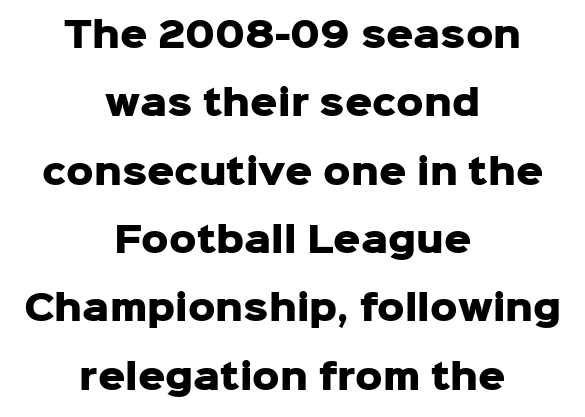
Q: Is the text bold? A: Yes.
Q: Is the text italic (slanted)? A: No, it is upright.
Q: Is the typeface a serif or a sans-serif typeface? A: Sans-serif.
Q: Is the text underlined? A: No.
Q: How is the paragraph aligned? A: Centered.
Q: Is the spacing between letters normal or unusually wide? A: Normal.
Q: Is the spacing between lines tight, normal or loose? A: Loose.
Q: Width (condensed, normal, or wide)? A: Normal.
Q: Stroke contrast? A: Low.
Q: x-height? A: Medium.
Q: Monospaced? A: No.
